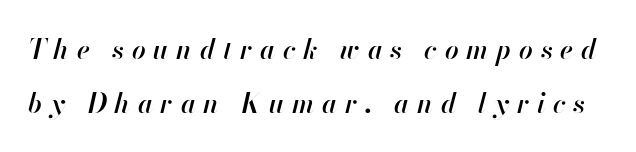
{"italic": "yes", "lean": "right", "slant_degrees": 13, "bold": "semi", "underline": "no", "line_spacing": "loose", "line_spacing_ratio": 1.99, "letter_spacing": "wide", "letter_spacing_em": 0.29, "glyph_px": 27}
